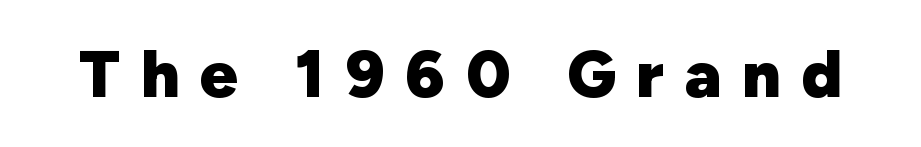
{"serif": "no", "italic": "no", "bold": "yes", "weight": "heavy", "width": "normal", "stroke_contrast": "low", "x_height": "medium", "monospaced": "no", "underline": "no", "letter_spacing": "wide", "letter_spacing_em": 0.31, "glyph_px": 67}
